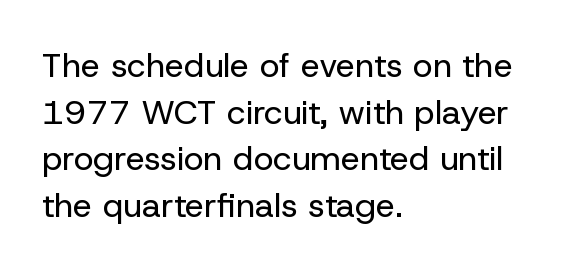
Every character sits straight up, as roman type does. Leading matches the norm, producing a regular column. Observe the absence of serifs on each vertical stroke in this sample. The letterforms sit at book weight or below.
